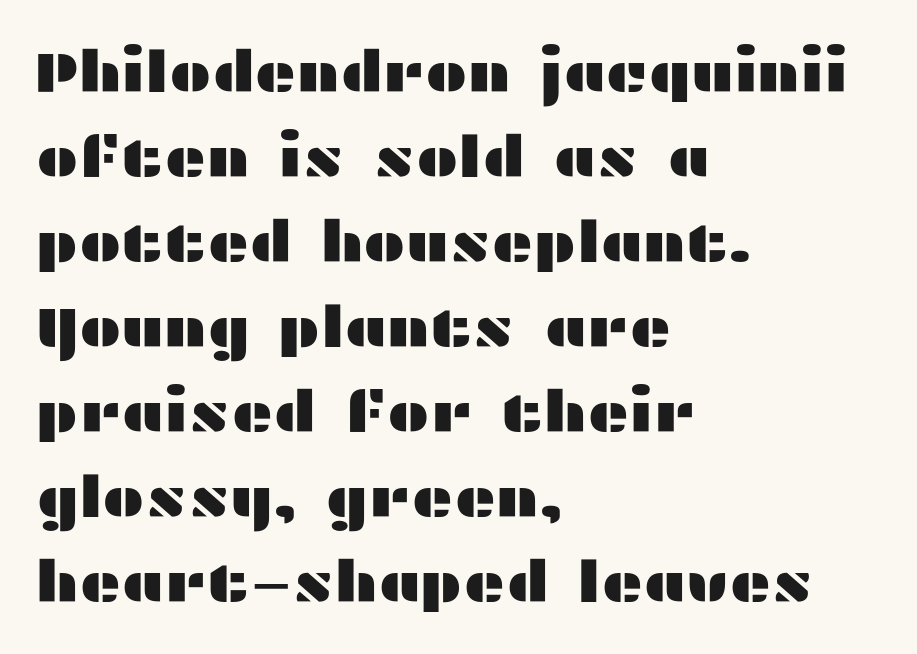
{"serif": "no", "italic": "no", "width": "wide", "stroke_contrast": "medium", "x_height": "medium", "monospaced": "no", "underline": "no", "align": "left", "line_spacing": "normal", "line_spacing_ratio": 1.49, "letter_spacing": "normal", "letter_spacing_em": 0.0, "glyph_px": 57}
